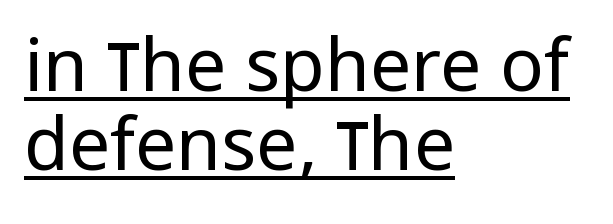
The image shows 73 px regular-weight, condensed sans-serif type, upright; set left-aligned, tight line spacing (1.08x), normal letter spacing, underlined; low stroke contrast and a large x-height.
